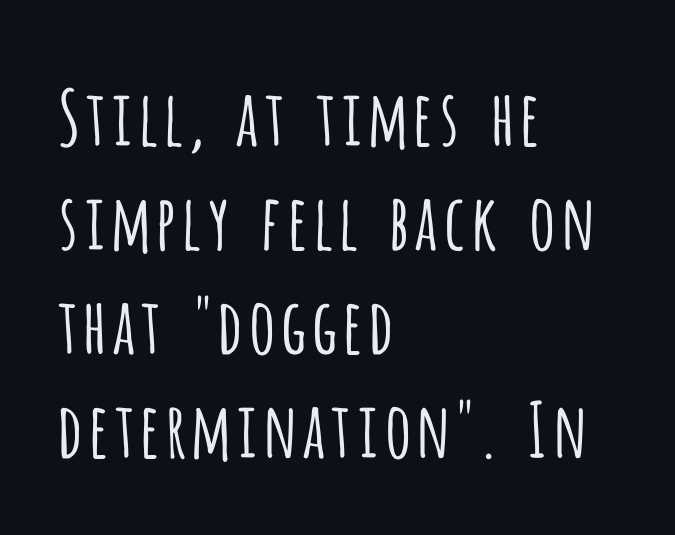
{"serif": "no", "italic": "no", "bold": "no", "weight": "light", "width": "condensed", "stroke_contrast": "low", "x_height": "large", "monospaced": "no", "underline": "no", "align": "left", "line_spacing": "normal", "line_spacing_ratio": 1.37, "letter_spacing": "normal", "letter_spacing_em": 0.0, "glyph_px": 76}
